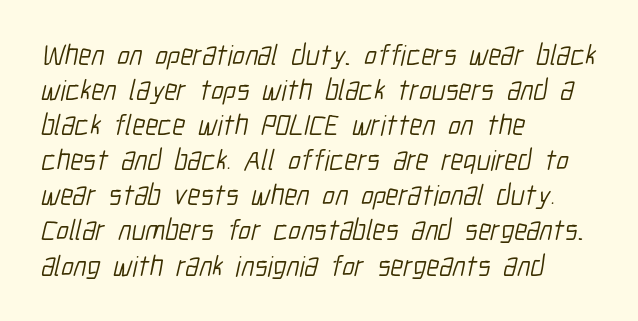
Q: Is the text bold? A: No.
Q: Is the typeface a serif or a sans-serif typeface? A: Sans-serif.
Q: Is the text underlined? A: No.
Q: How is the paragraph aligned? A: Left-aligned.
Q: Is the spacing between letters normal or unusually wide? A: Normal.
Q: Width (condensed, normal, or wide)? A: Condensed.
Q: Stroke contrast? A: Low.
Q: x-height? A: Medium.
Q: Monospaced? A: No.
